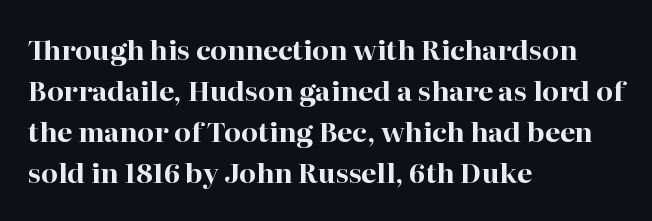
The image shows 27 px bold type, upright; set left-aligned, normal line spacing (1.52x), normal letter spacing, not underlined.
